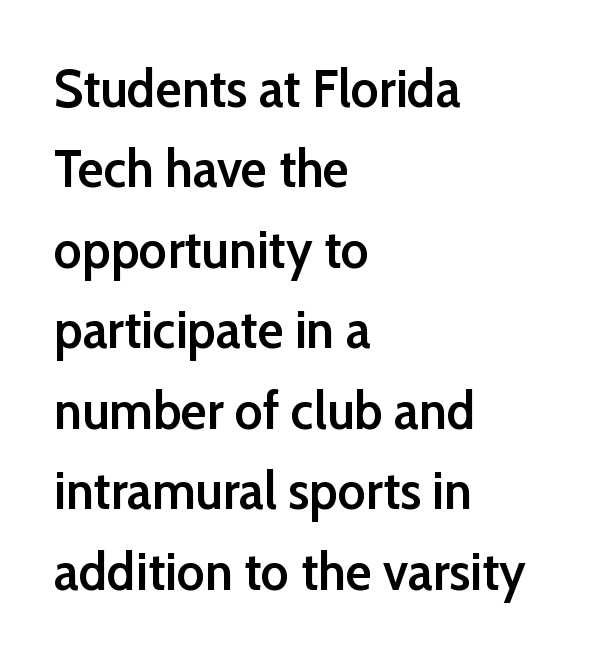
The image shows 54 px semibold sans-serif type, upright; set left-aligned, normal line spacing (1.49x), normal letter spacing, not underlined; low stroke contrast and a medium x-height.
